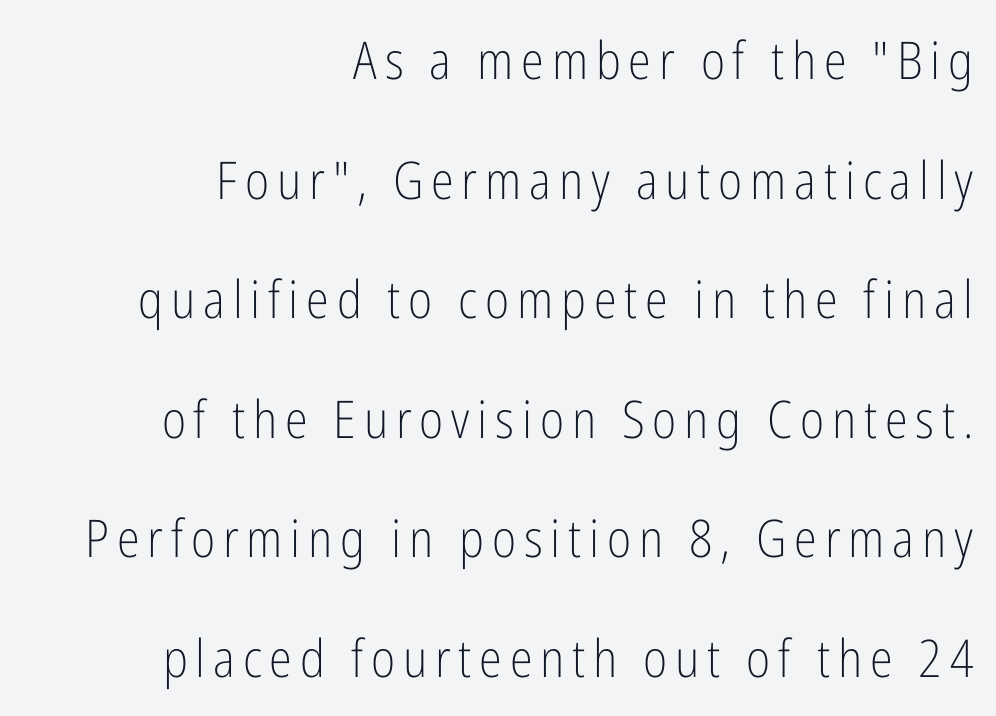
Q: Is the text bold? A: No.
Q: Is the text italic (slanted)? A: No, it is upright.
Q: Is the typeface a serif or a sans-serif typeface? A: Sans-serif.
Q: Is the text underlined? A: No.
Q: How is the paragraph aligned? A: Right-aligned.
Q: Is the spacing between lines tight, normal or loose? A: Loose.
Q: Width (condensed, normal, or wide)? A: Condensed.
Q: Stroke contrast? A: Low.
Q: x-height? A: Medium.
Q: Monospaced? A: No.
